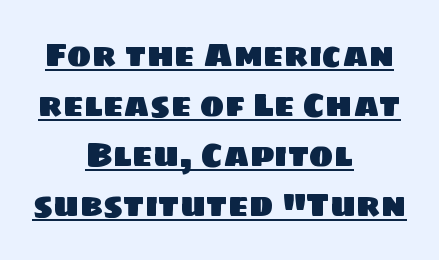
Q: Is the typeface a serif or a sans-serif typeface? A: Sans-serif.
Q: Is the text underlined? A: Yes.
Q: How is the paragraph aligned? A: Centered.
Q: Is the spacing between letters normal or unusually wide? A: Normal.
Q: Is the spacing between lines tight, normal or loose? A: Normal.
Q: Width (condensed, normal, or wide)? A: Normal.
Q: Stroke contrast? A: Low.
Q: x-height? A: Large.
Q: Monospaced? A: No.
